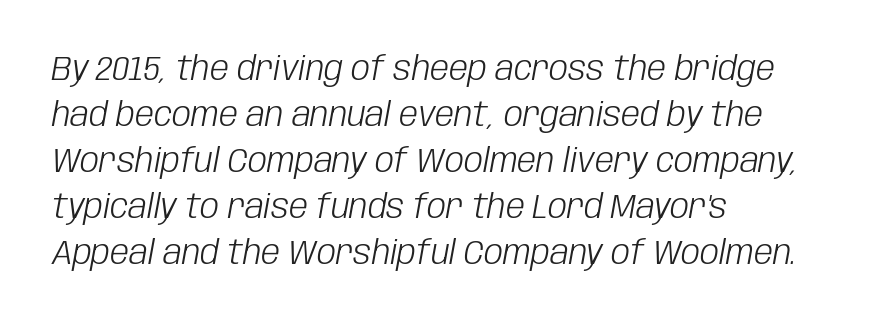
This sample uses plain, unmodified letter spacing. This sample keeps an unexceptional amount of space between lines. Nobody drew a line under any word here. Notice how the passage keeps a crisp vertical edge on the left only.
